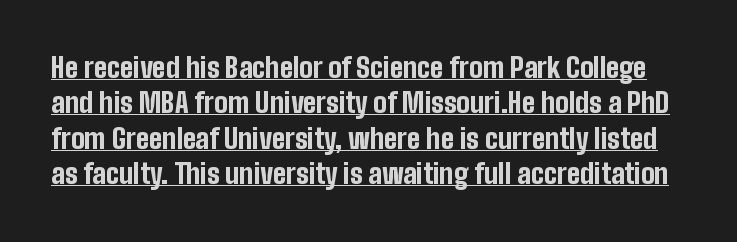
The image shows 27 px bold type, upright; set normal line spacing (1.31x), normal letter spacing, underlined.
